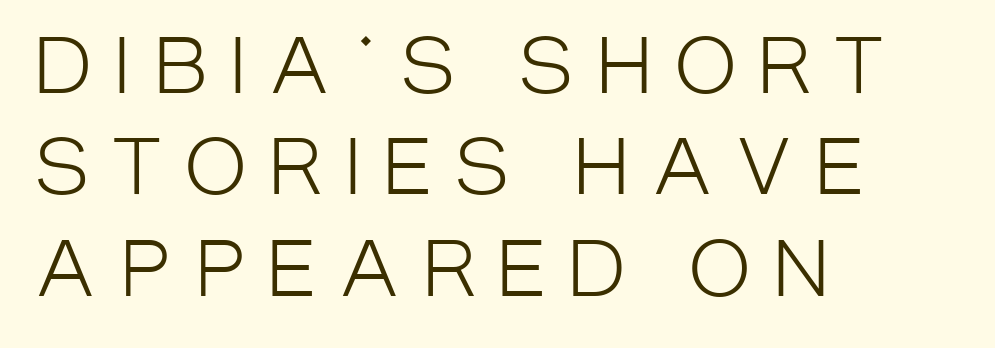
Q: Is the text bold? A: No.
Q: Is the text italic (slanted)? A: No, it is upright.
Q: Is the typeface a serif or a sans-serif typeface? A: Sans-serif.
Q: Is the text underlined? A: No.
Q: How is the paragraph aligned? A: Left-aligned.
Q: Is the spacing between letters normal or unusually wide? A: Unusually wide.
Q: Is the spacing between lines tight, normal or loose? A: Normal.
Q: Width (condensed, normal, or wide)? A: Condensed.
Q: Stroke contrast? A: Low.
Q: x-height? A: Large.
Q: Monospaced? A: No.
